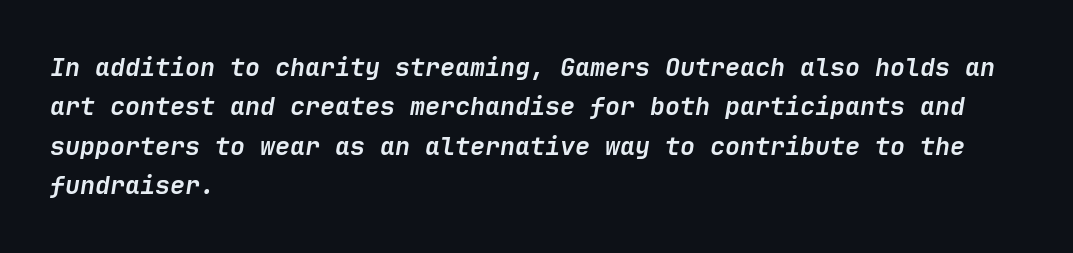
Notice how descenders clear the ascenders below comfortably — that's standard leading. Students, note that the glyphs here touch the page at normal intervals. Weight check: bold — yes, fully. Visually the block forms a straight wall on the left and a jagged coastline on the right.
